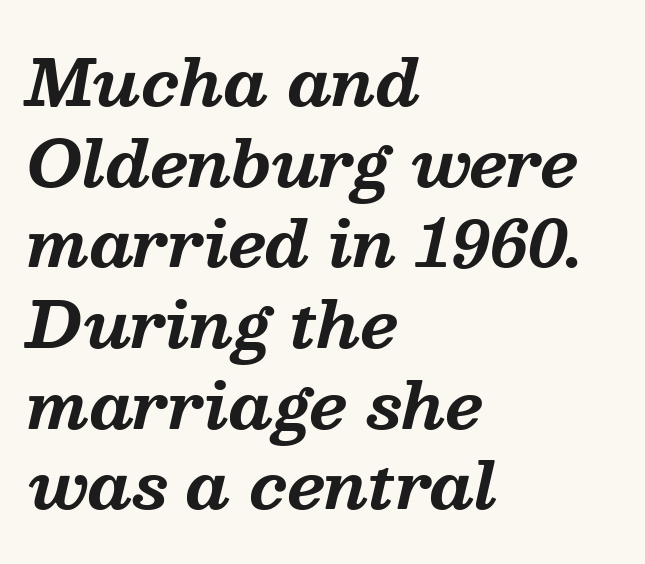
Q: Is the text bold? A: Yes.
Q: Is the text italic (slanted)? A: Yes, it leans right by about 13 degrees.
Q: Is the typeface a serif or a sans-serif typeface? A: Serif.
Q: Is the text underlined? A: No.
Q: How is the paragraph aligned? A: Left-aligned.
Q: Is the spacing between letters normal or unusually wide? A: Normal.
Q: Is the spacing between lines tight, normal or loose? A: Normal.
Q: Width (condensed, normal, or wide)? A: Normal.
Q: Stroke contrast? A: Medium.
Q: x-height? A: Medium.
Q: Monospaced? A: No.
